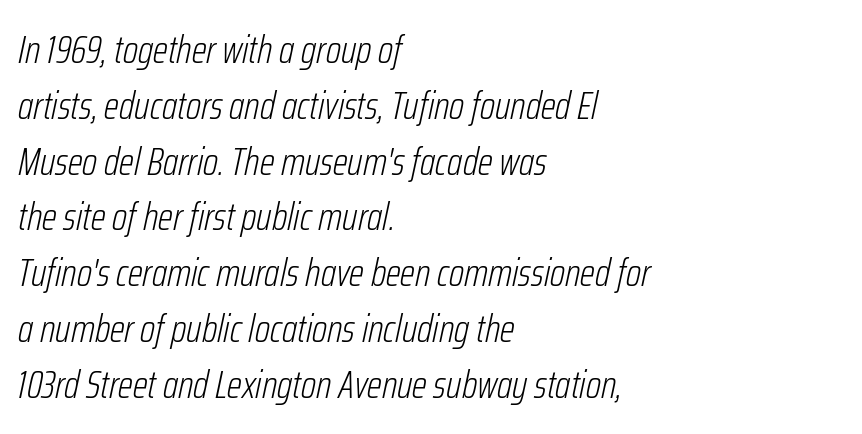
Q: Is the text bold? A: No.
Q: Is the text italic (slanted)? A: Yes, it leans right by about 12 degrees.
Q: Is the text underlined? A: No.
Q: How is the paragraph aligned? A: Left-aligned.
Q: Is the spacing between letters normal or unusually wide? A: Normal.
Q: Is the spacing between lines tight, normal or loose? A: Normal.
Q: Width (condensed, normal, or wide)? A: Condensed.
Q: Stroke contrast? A: Low.
Q: x-height? A: Medium.
Q: Monospaced? A: No.
